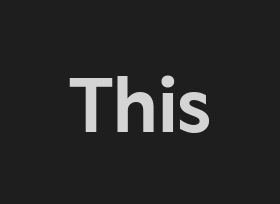
The image shows 76 px sans-serif type, upright; set normal letter spacing, not underlined; low stroke contrast and a medium x-height.
